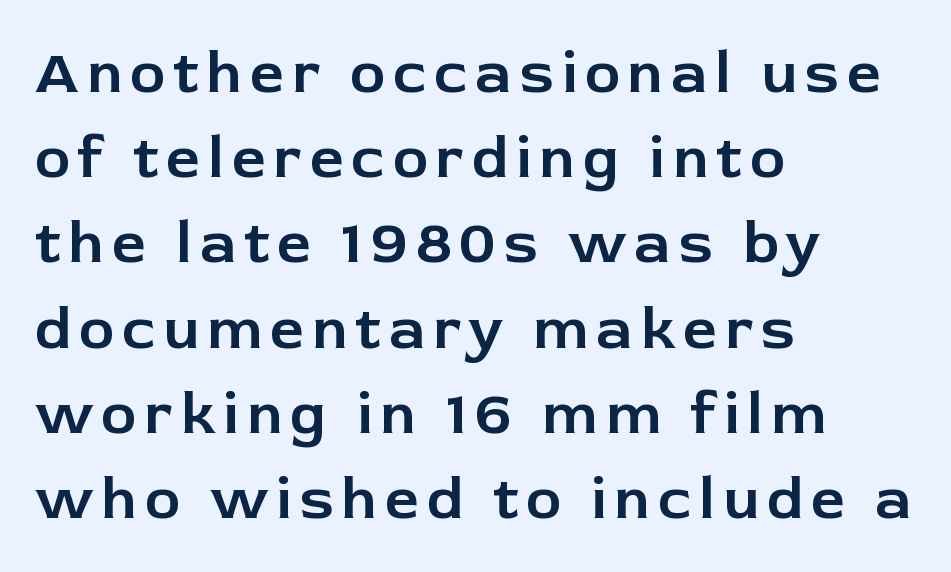
Q: Is the text italic (slanted)? A: No, it is upright.
Q: Is the typeface a serif or a sans-serif typeface? A: Sans-serif.
Q: Is the text underlined? A: No.
Q: How is the paragraph aligned? A: Left-aligned.
Q: Is the spacing between lines tight, normal or loose? A: Normal.
Q: Width (condensed, normal, or wide)? A: Normal.
Q: Stroke contrast? A: Low.
Q: x-height? A: Medium.
Q: Monospaced? A: No.
